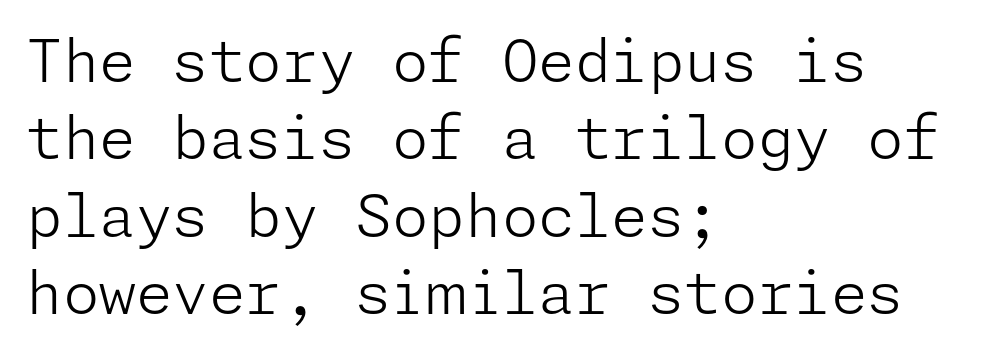
Q: Is the text bold? A: No.
Q: Is the text italic (slanted)? A: No, it is upright.
Q: Is the typeface a serif or a sans-serif typeface? A: Sans-serif.
Q: Is the text underlined? A: No.
Q: How is the paragraph aligned? A: Left-aligned.
Q: Is the spacing between letters normal or unusually wide? A: Normal.
Q: Is the spacing between lines tight, normal or loose? A: Normal.
Q: Width (condensed, normal, or wide)? A: Normal.
Q: Stroke contrast? A: Low.
Q: x-height? A: Medium.
